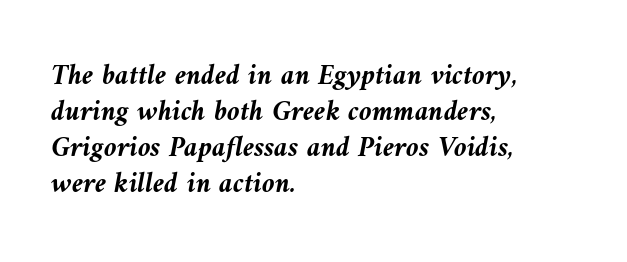
Only glyphs here, with clear space below each row. Looking at the ascenders, they clearly lean. The rendering keeps characters at their native spacing. Typeset ragged right — the left edge is the straight one.
